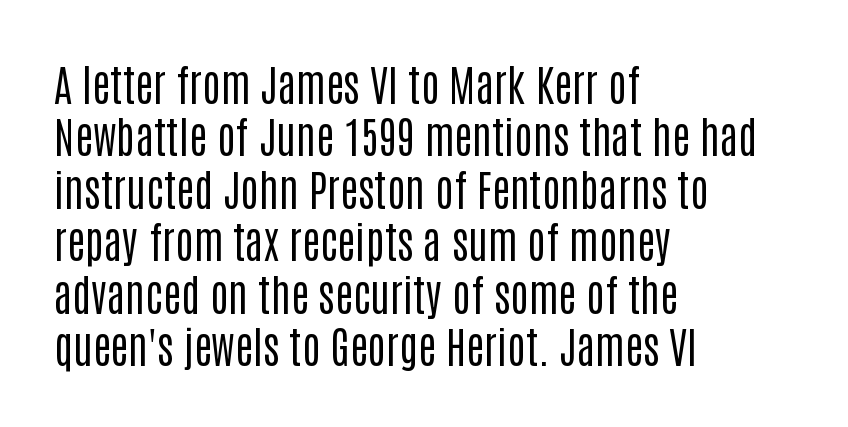
Students, note that the glyphs here touch the page at normal intervals. Note the varied advance widths — an 'i' is clearly narrower than an 'm'. The glyphs are unaccompanied by any horizontal stroke below them. You can tell it's not italic because the verticals are truly vertical. Nothing sits at the stroke ends, so this counts as sans-serif.
